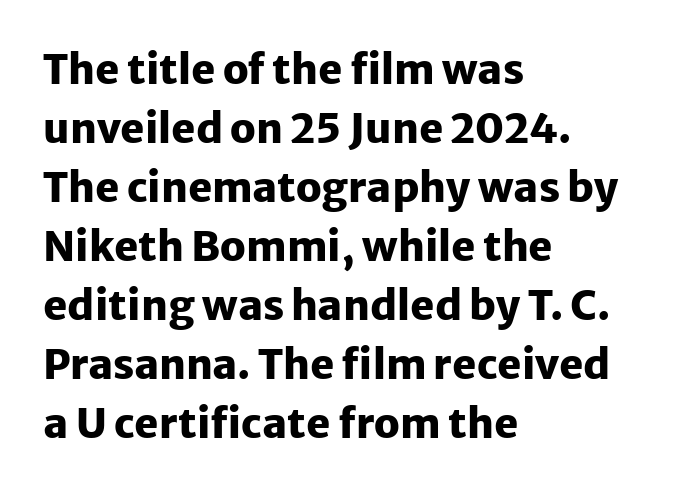
The lines in this sample share a left origin and differ only in where they stop. This sample uses an upright cut, with every glyph sitting square on the baseline. The leading is moderate, giving the passage an even texture. The face used here has the dense, thick strokes of a bold. This rendering features lettering with no underline.
